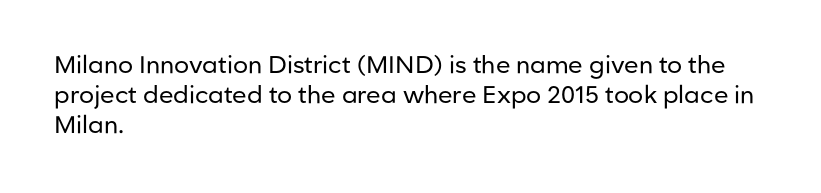
Q: Is the text bold? A: No.
Q: Is the text italic (slanted)? A: No, it is upright.
Q: Is the text underlined? A: No.
Q: How is the paragraph aligned? A: Left-aligned.
Q: Is the spacing between letters normal or unusually wide? A: Normal.
Q: Is the spacing between lines tight, normal or loose? A: Normal.
